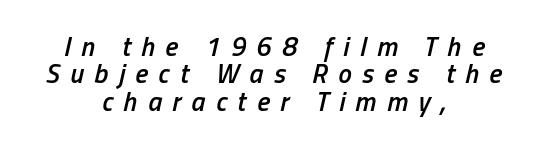
The image shows 27 px text type, italic (leaning right); set centered, tight line spacing (1.01x), unusually wide letter spacing (+0.39 em), not underlined.
